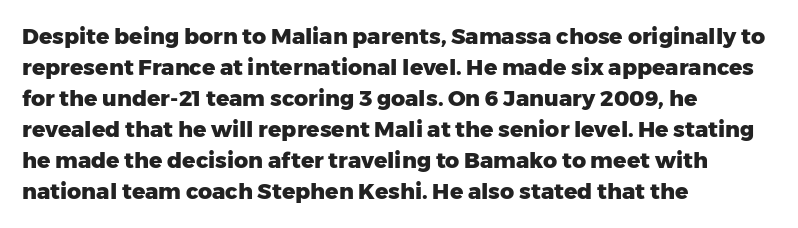
The image shows 22 px bold type, upright; set left-aligned, normal line spacing (1.41x), normal letter spacing, not underlined.
